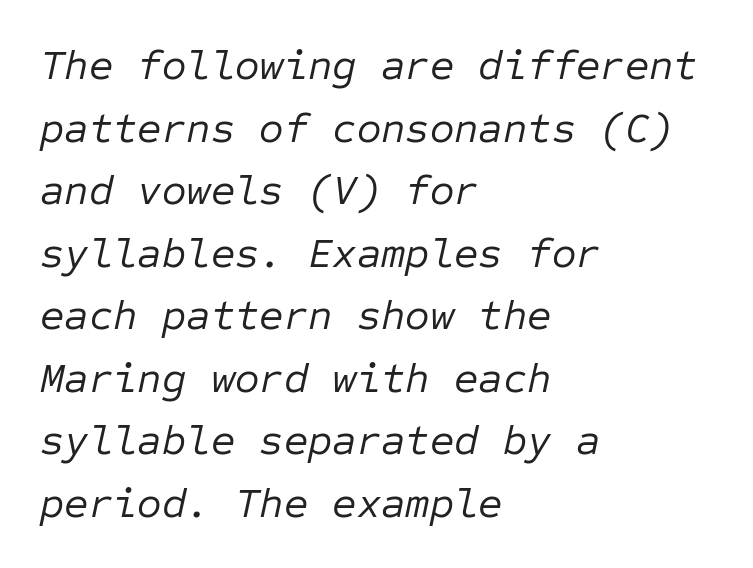
{"italic": "yes", "lean": "right", "slant_degrees": 12, "bold": "no", "weight": "regular", "width": "normal", "stroke_contrast": "low", "x_height": "medium", "monospaced": "yes", "underline": "no", "align": "left", "line_spacing": "normal", "line_spacing_ratio": 1.49, "letter_spacing": "normal", "letter_spacing_em": 0.0, "glyph_px": 42}
